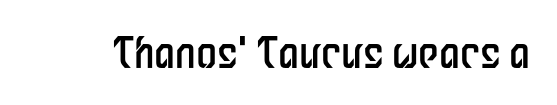
Q: Is the text bold? A: No.
Q: Is the text italic (slanted)? A: No, it is upright.
Q: Is the typeface a serif or a sans-serif typeface? A: Sans-serif.
Q: Is the text underlined? A: No.
Q: Is the spacing between letters normal or unusually wide? A: Normal.
Q: Width (condensed, normal, or wide)? A: Condensed.
Q: Stroke contrast? A: Low.
Q: x-height? A: Medium.
Q: Monospaced? A: No.
